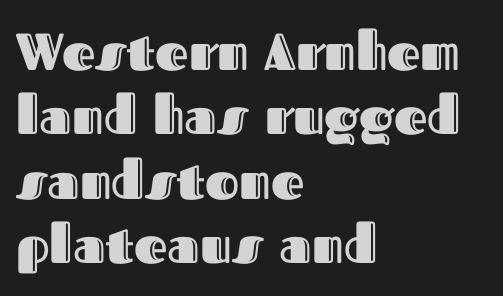
Q: Is the text italic (slanted)? A: No, it is upright.
Q: Is the text underlined? A: No.
Q: How is the paragraph aligned? A: Left-aligned.
Q: Is the spacing between letters normal or unusually wide? A: Normal.
Q: Width (condensed, normal, or wide)? A: Normal.
Q: x-height? A: Medium.
Q: Monospaced? A: No.
